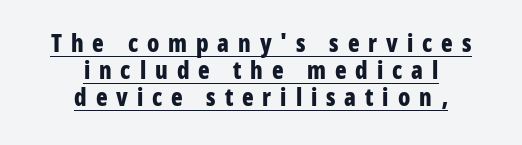
Q: Is the text bold? A: Yes.
Q: Is the text italic (slanted)? A: No, it is upright.
Q: Is the text underlined? A: Yes.
Q: How is the paragraph aligned? A: Centered.
Q: Is the spacing between letters normal or unusually wide? A: Unusually wide.
Q: Is the spacing between lines tight, normal or loose? A: Tight.
